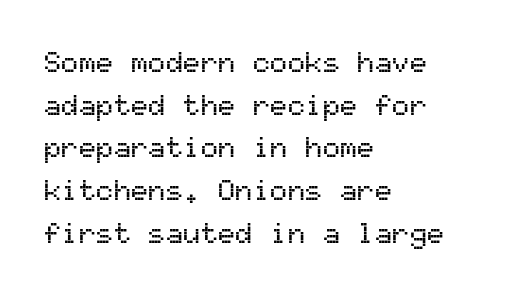
The image shows 29 px sans-serif type, upright, monospaced; set left-aligned, normal line spacing (1.47x), normal letter spacing, not underlined; medium stroke contrast and a medium x-height.
